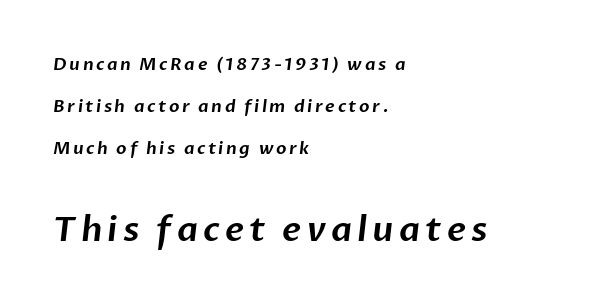
{"serif": "no", "width": "normal", "stroke_contrast": "low", "x_height": "medium", "monospaced": "no", "underline": "no", "align": "left", "line_spacing": "loose", "line_spacing_ratio": 2.48, "larger_block": "second", "size_ratio": 2.0, "glyph_px": 34}
